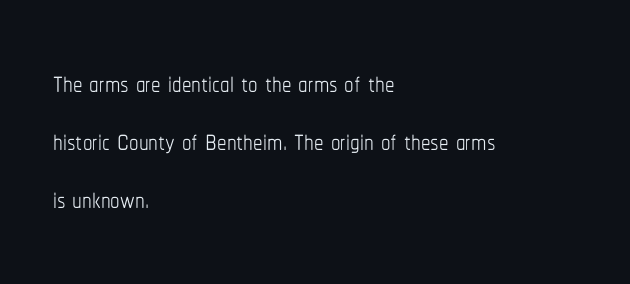
Q: Is the text bold? A: No.
Q: Is the text italic (slanted)? A: No, it is upright.
Q: Is the text underlined? A: No.
Q: How is the paragraph aligned? A: Left-aligned.
Q: Is the spacing between letters normal or unusually wide? A: Normal.
Q: Is the spacing between lines tight, normal or loose? A: Normal.
Q: Width (condensed, normal, or wide)? A: Condensed.
Q: Stroke contrast? A: Low.
Q: x-height? A: Medium.
Q: Monospaced? A: No.
